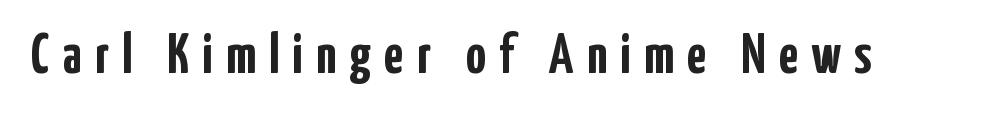
The image shows 56 px semibold, condensed sans-serif type, upright; set unusually wide letter spacing (+0.24 em), not underlined; low stroke contrast and a medium x-height.
